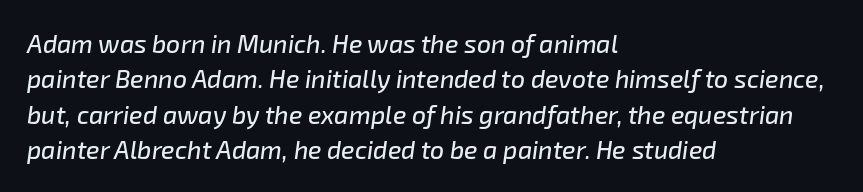
Type without underlining. Default kerning and tracking; the words read as compact shapes. Rows of type keep a routine distance in the vertical direction. The rendering applies a slant to the glyphs.
